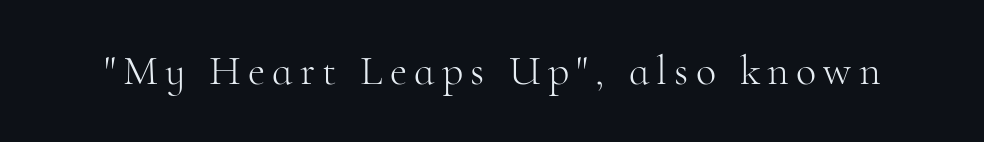
{"serif": "yes", "italic": "no", "bold": "no", "weight": "light", "width": "normal", "stroke_contrast": "high", "x_height": "small", "monospaced": "no", "underline": "no", "glyph_px": 42}
